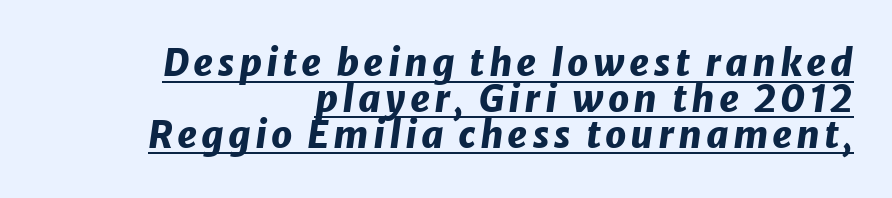
The image shows 37 px heavy type, italic (leaning right); set right-aligned, tight line spacing (0.97x), underlined; low stroke contrast and a medium x-height.
